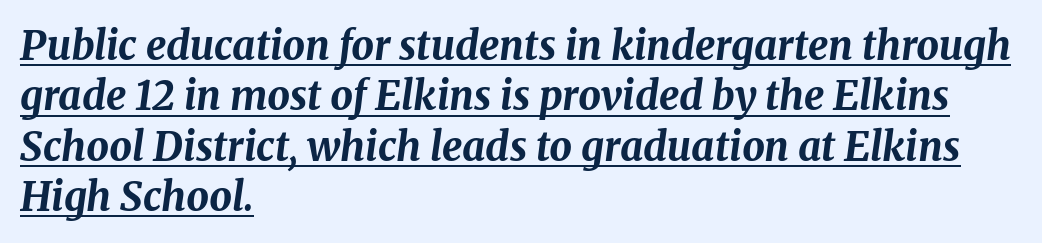
The rendering applies a slant to the glyphs. The specimen includes a rule beneath the text block's lines. As a designer I'd log this as weight 700, bold. Standard letterfit; no display-style spreading of the glyphs. Does the leading feel generous? No, just average. Left-aligned paragraph, ragged on the right.
